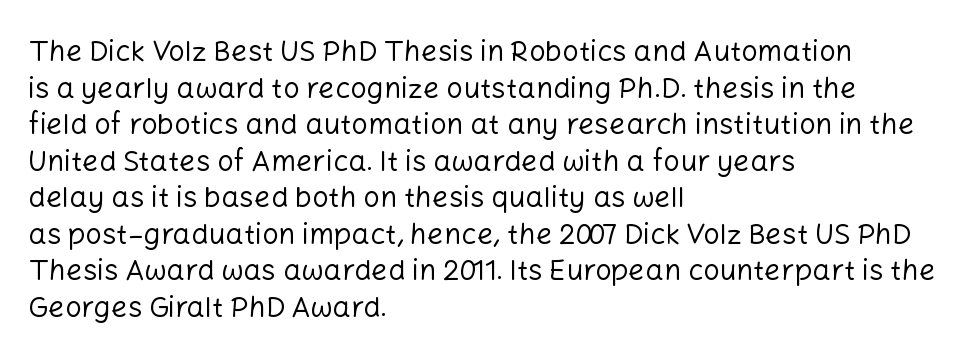
The image shows 29 px regular-weight sans-serif type, upright; set left-aligned, normal line spacing (1.26x), normal letter spacing, not underlined; low stroke contrast and a medium x-height.
